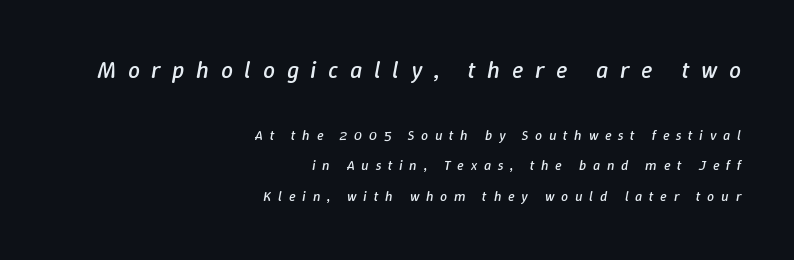
Q: Is the text bold? A: No.
Q: Is the text italic (slanted)? A: Yes, it leans right by about 9 degrees.
Q: Is the text underlined? A: No.
Q: How is the paragraph aligned? A: Right-aligned.
Q: Is the spacing between letters normal or unusually wide? A: Unusually wide.
Q: Is the spacing between lines tight, normal or loose? A: Loose.
Q: Which block of text is set in a larger size, the first (top) or the second (bottom)? A: The first (top) one.
